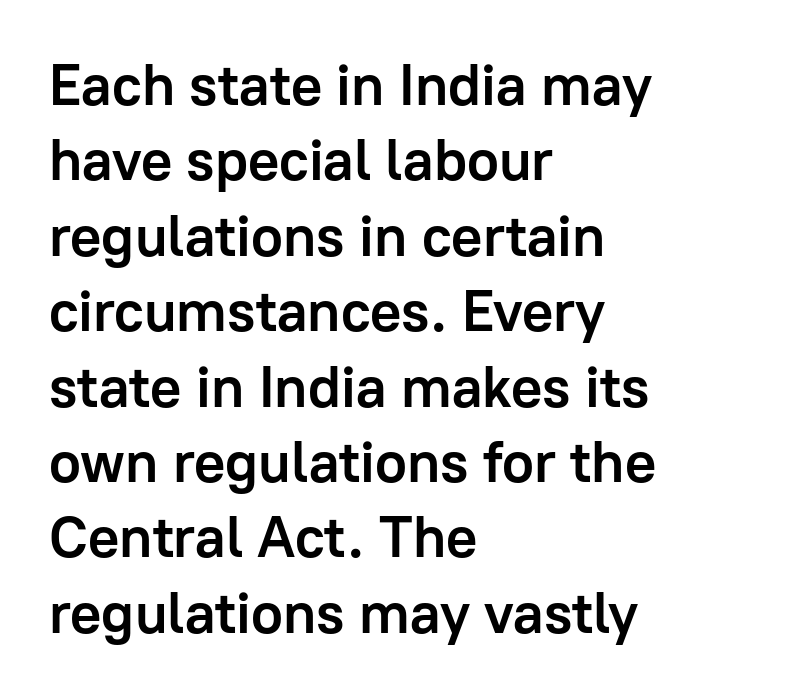
The image shows 58 px semibold sans-serif type, upright; set left-aligned, normal line spacing (1.3x), normal letter spacing, not underlined; low stroke contrast and a medium x-height.
